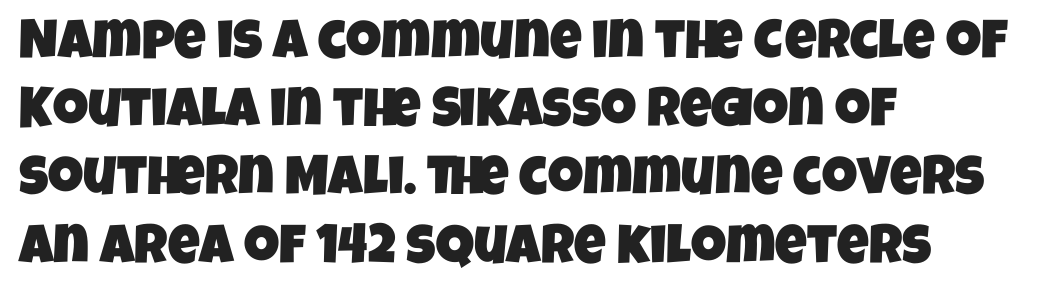
Q: Is the typeface a serif or a sans-serif typeface? A: Sans-serif.
Q: Is the text underlined? A: No.
Q: How is the paragraph aligned? A: Left-aligned.
Q: Is the spacing between letters normal or unusually wide? A: Normal.
Q: Width (condensed, normal, or wide)? A: Condensed.
Q: Stroke contrast? A: Low.
Q: x-height? A: Large.
Q: Monospaced? A: No.
